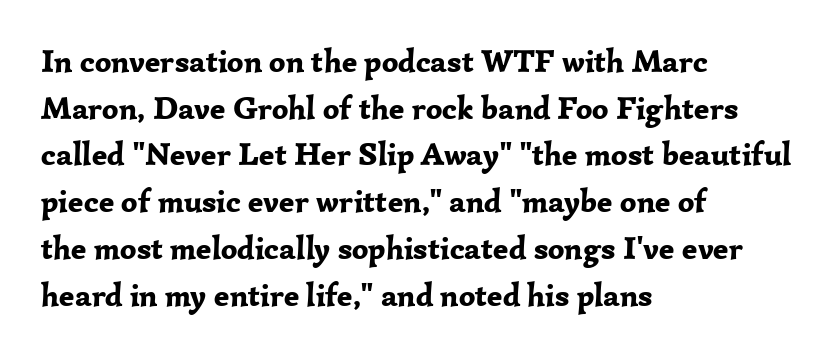
The compositor pushed each line to the left boundary. Underline: absent. Old-style or modern, the face here clearly has serifs. Nothing unusual about the tracking: characters are spaced as the font intends. This sample has the flowing, uneven cadence of proportional lettering. Set as a true bold cut, around the 700 mark.
